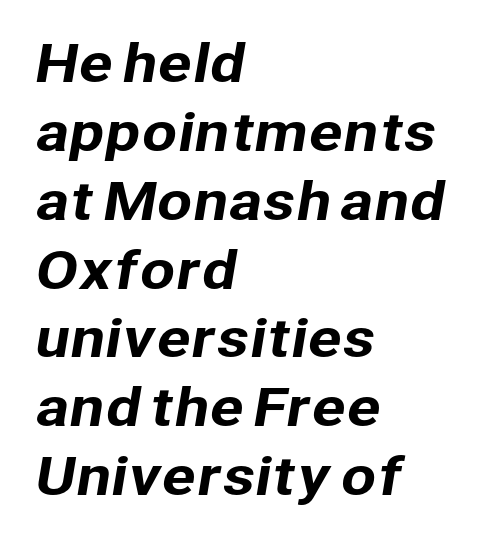
Q: Is the typeface a serif or a sans-serif typeface? A: Sans-serif.
Q: Is the text underlined? A: No.
Q: How is the paragraph aligned? A: Left-aligned.
Q: Is the spacing between letters normal or unusually wide? A: Normal.
Q: Is the spacing between lines tight, normal or loose? A: Normal.
Q: Width (condensed, normal, or wide)? A: Normal.
Q: Stroke contrast? A: Low.
Q: x-height? A: Medium.
Q: Monospaced? A: No.
